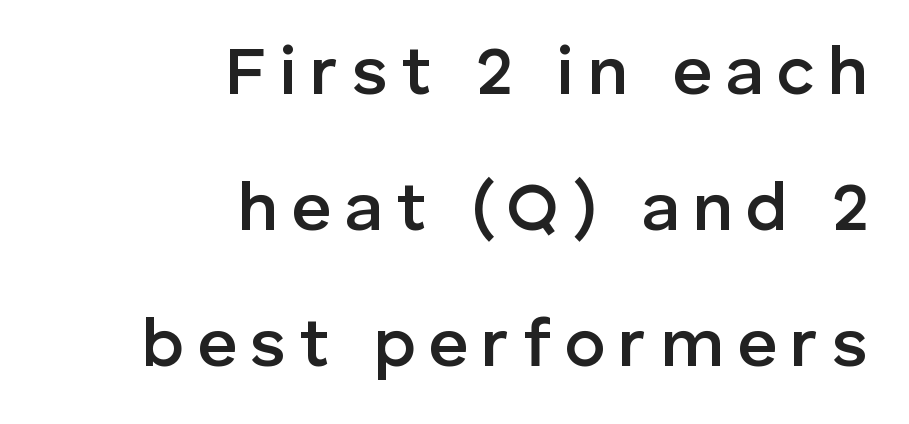
You could not count columns in this text — the font is proportionally spaced. The passage is arranged like a letterhead date or caption credit — flush right. Students, observe: this is what heavily led, spacious text looks like. The font is running at a semibold setting, under full bold. The letters stand straight up with perfectly vertical stems.
